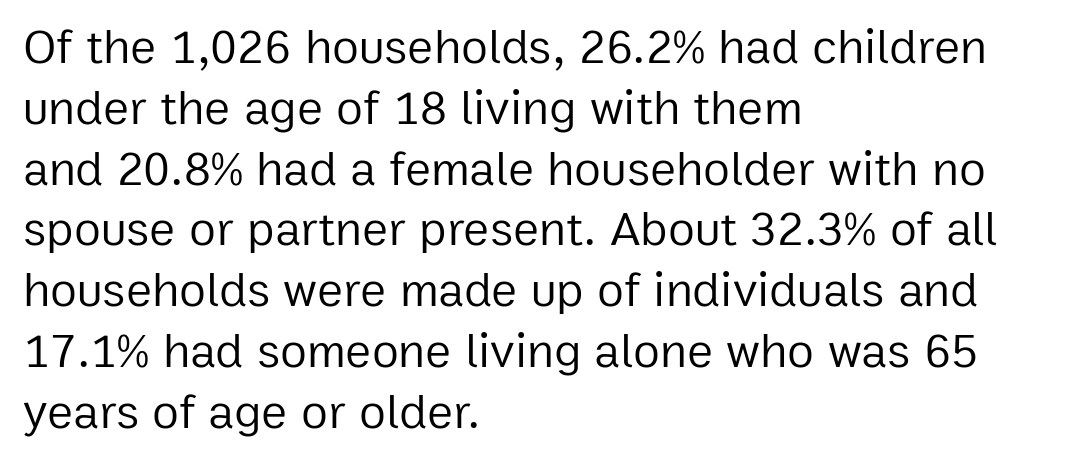
Character widths vary here, with narrow letters taking less room than wide ones. The type family on display is of the sans-serif kind. Each stroke keeps to a modest, everyday thickness or less. Visually the block forms a straight wall on the left and a jagged coastline on the right.
